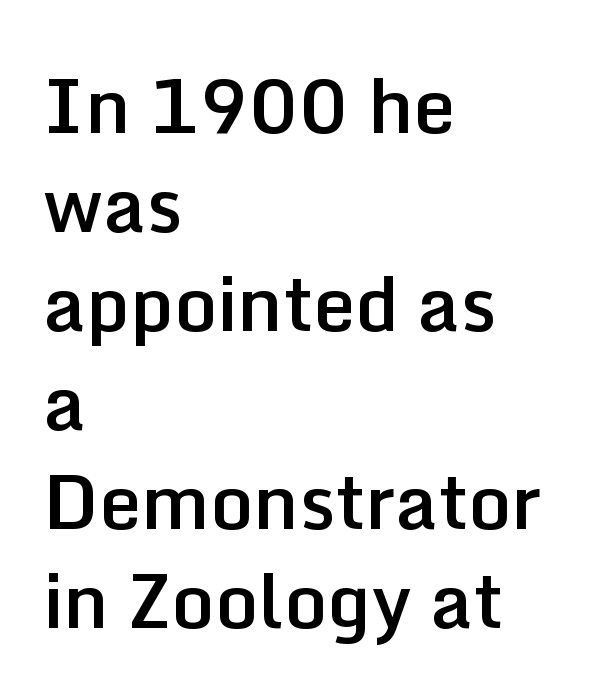
Q: Is the text bold? A: Semi-bold.
Q: Is the text italic (slanted)? A: No, it is upright.
Q: Is the typeface a serif or a sans-serif typeface? A: Sans-serif.
Q: Is the text underlined? A: No.
Q: How is the paragraph aligned? A: Left-aligned.
Q: Is the spacing between letters normal or unusually wide? A: Normal.
Q: Is the spacing between lines tight, normal or loose? A: Normal.
Q: Width (condensed, normal, or wide)? A: Normal.
Q: Stroke contrast? A: Low.
Q: x-height? A: Medium.
Q: Monospaced? A: No.
